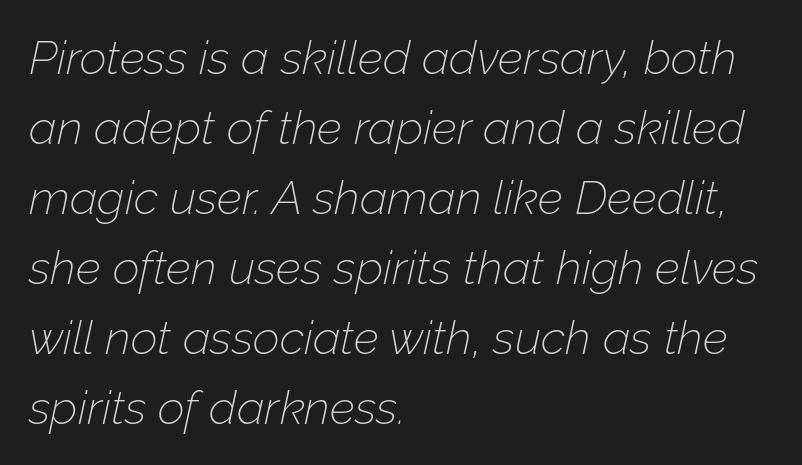
Q: Is the text bold? A: No.
Q: Is the text italic (slanted)? A: Yes, it leans right by about 12 degrees.
Q: Is the text underlined? A: No.
Q: How is the paragraph aligned? A: Left-aligned.
Q: Is the spacing between letters normal or unusually wide? A: Normal.
Q: Is the spacing between lines tight, normal or loose? A: Normal.
Q: Width (condensed, normal, or wide)? A: Normal.
Q: Stroke contrast? A: Low.
Q: x-height? A: Medium.
Q: Monospaced? A: No.
